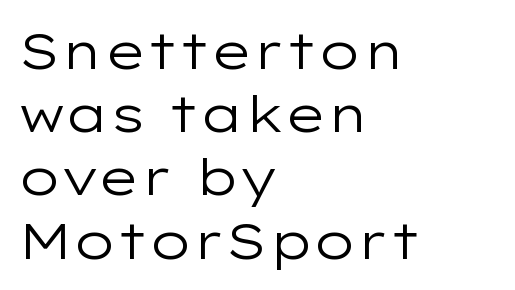
Nothing sits at the stroke ends, so this counts as sans-serif. The gap between lines stays unmarked. The passage shown is not bold in any degree. Between one letter and the next there's only the usual sliver of space. Here the designer chose a conventional face with non-uniform glyph widths.
